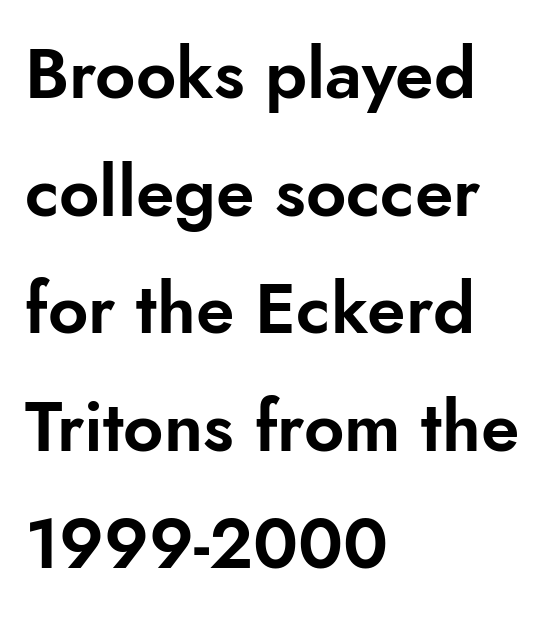
Q: Is the text italic (slanted)? A: No, it is upright.
Q: Is the typeface a serif or a sans-serif typeface? A: Sans-serif.
Q: Is the text underlined? A: No.
Q: How is the paragraph aligned? A: Left-aligned.
Q: Is the spacing between letters normal or unusually wide? A: Normal.
Q: Is the spacing between lines tight, normal or loose? A: Normal.
Q: Width (condensed, normal, or wide)? A: Normal.
Q: Stroke contrast? A: Low.
Q: x-height? A: Small.
Q: Monospaced? A: No.
